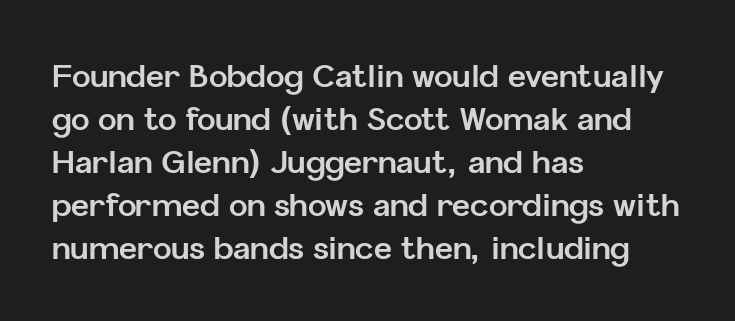
{"serif": "no", "italic": "no", "bold": "yes", "weight": "bold", "width": "normal", "stroke_contrast": "low", "x_height": "medium", "monospaced": "no", "underline": "no", "align": "left", "line_spacing": "normal", "line_spacing_ratio": 1.39, "letter_spacing": "normal", "letter_spacing_em": 0.0, "glyph_px": 31}
